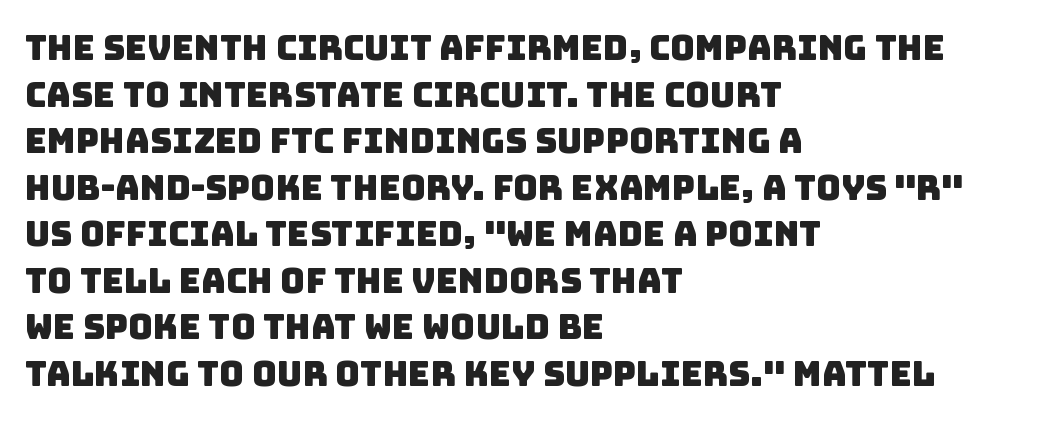
The rendering anchors every line to the left-hand side. No word sits above an underline. The horizontal fit of the characters is conventional and even. Spacing verdict: proportional, widths tailored to each character. Notice how descenders clear the ascenders below comfortably — that's standard leading. Typographically, this falls in the sans-serif category.
